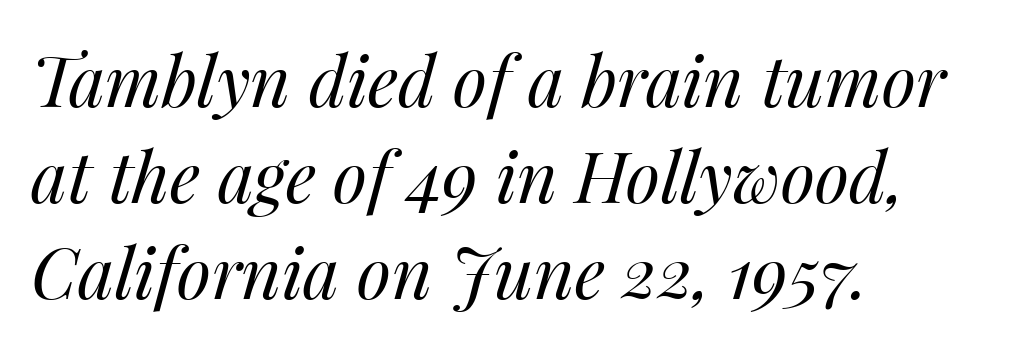
Default kerning and tracking; the words read as compact shapes. The paragraph has a hard left edge and a soft right edge. The face used here is proportionally spaced, like ordinary book or web type. The font sits on the lighter half of the weight spectrum, regular included.
